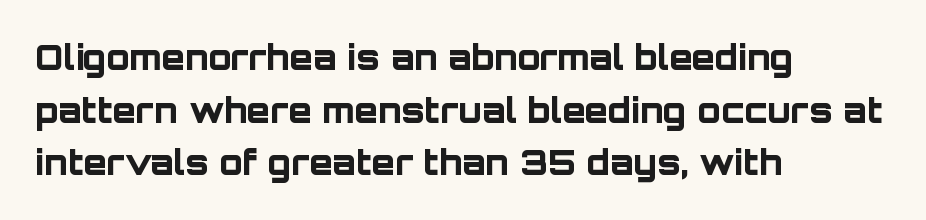
The image shows 34 px bold sans-serif type, upright; set left-aligned, normal line spacing (1.55x), normal letter spacing, not underlined; low stroke contrast and a large x-height.
